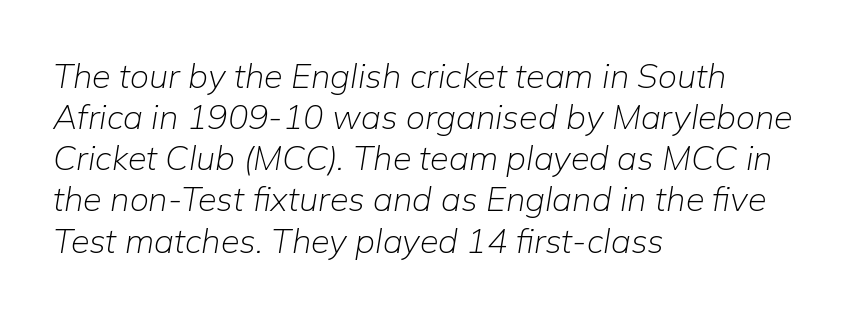
The image shows 34 px light type, italic (leaning right); set left-aligned, line spacing 1.21x, normal letter spacing, not underlined; low stroke contrast and a medium x-height.
